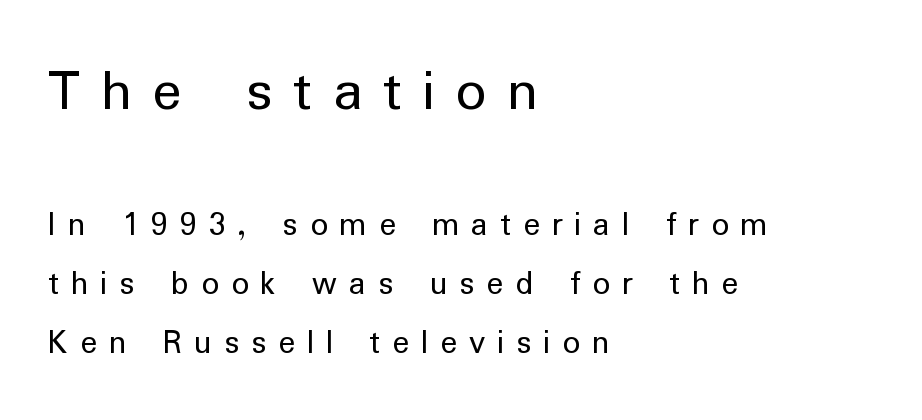
There is plenty of visible air inserted between adjacent glyphs. If you squint, the top block still reads clearly — it's the larger of the two. Weight: not bold — regular or lighter. Typographically, this falls in the sans-serif category. Regarding leading, the lines here are spaced in the standard way. Spacing verdict: proportional, widths tailored to each character.
